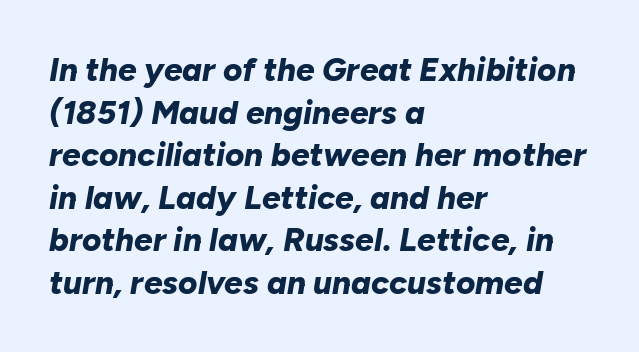
The image shows 33 px bold type, italic (leaning right); set left-aligned, normal line spacing (1.29x), normal letter spacing, not underlined; low stroke contrast and a medium x-height.
